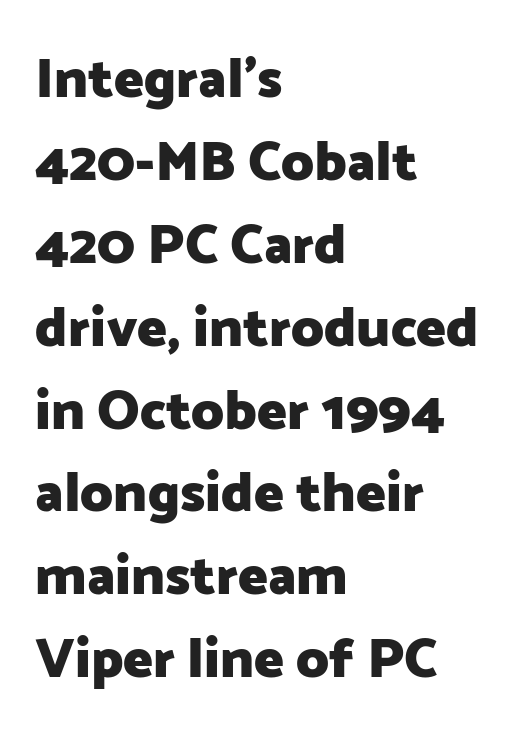
Q: Is the text bold? A: Yes.
Q: Is the text italic (slanted)? A: No, it is upright.
Q: Is the typeface a serif or a sans-serif typeface? A: Sans-serif.
Q: Is the text underlined? A: No.
Q: How is the paragraph aligned? A: Left-aligned.
Q: Is the spacing between letters normal or unusually wide? A: Normal.
Q: Is the spacing between lines tight, normal or loose? A: Normal.
Q: Width (condensed, normal, or wide)? A: Normal.
Q: Stroke contrast? A: Low.
Q: x-height? A: Medium.
Q: Monospaced? A: No.
